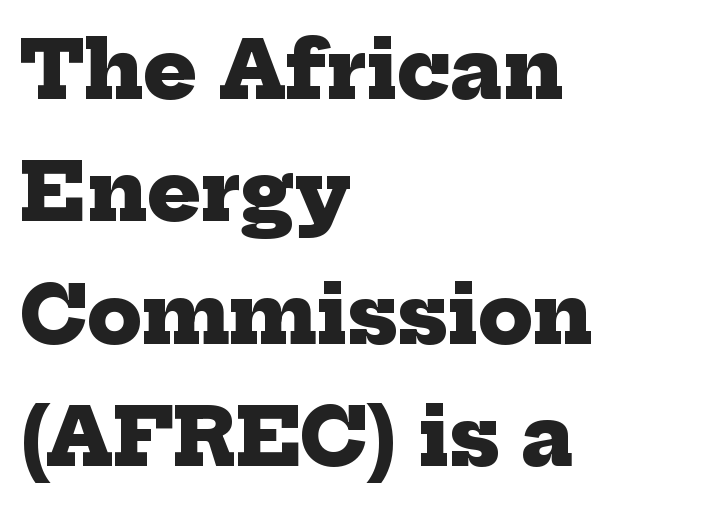
Q: Is the text bold? A: Yes.
Q: Is the typeface a serif or a sans-serif typeface? A: Serif.
Q: Is the text underlined? A: No.
Q: How is the paragraph aligned? A: Left-aligned.
Q: Is the spacing between letters normal or unusually wide? A: Normal.
Q: Is the spacing between lines tight, normal or loose? A: Normal.
Q: Width (condensed, normal, or wide)? A: Normal.
Q: Stroke contrast? A: Low.
Q: x-height? A: Medium.
Q: Monospaced? A: No.
